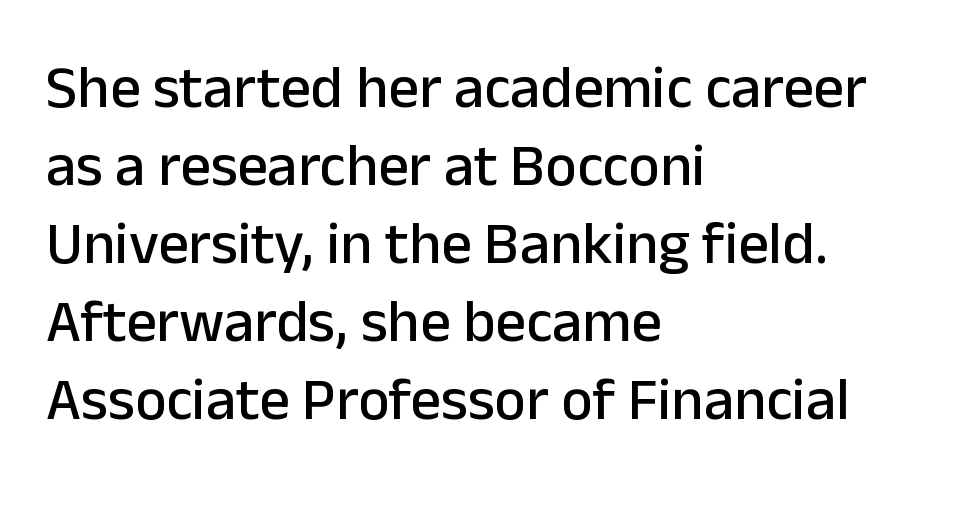
The image shows 60 px sans-serif type, upright; set left-aligned, normal line spacing (1.3x), normal letter spacing, not underlined; low stroke contrast and a medium x-height.
